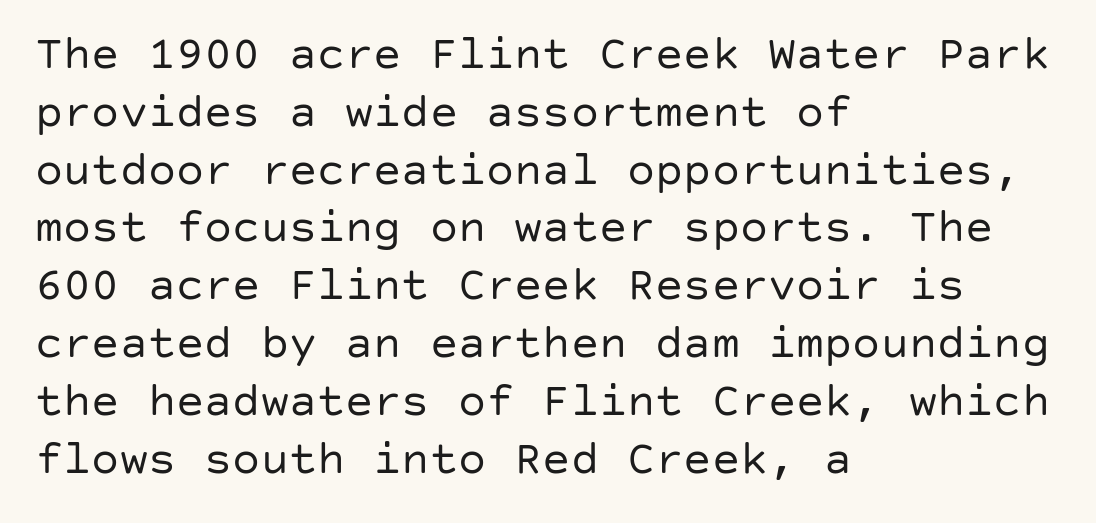
Q: Is the text bold? A: No.
Q: Is the text italic (slanted)? A: No, it is upright.
Q: Is the typeface a serif or a sans-serif typeface? A: Sans-serif.
Q: Is the text underlined? A: No.
Q: How is the paragraph aligned? A: Left-aligned.
Q: Is the spacing between letters normal or unusually wide? A: Normal.
Q: Width (condensed, normal, or wide)? A: Normal.
Q: Stroke contrast? A: Low.
Q: x-height? A: Large.
